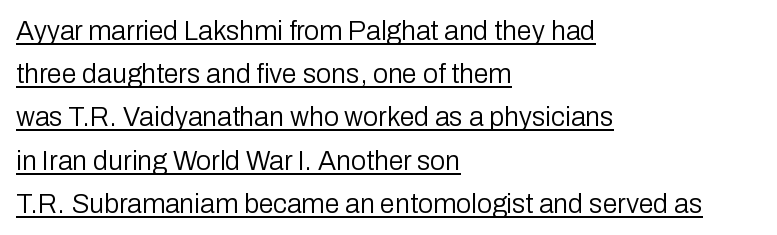
Q: Is the text bold? A: No.
Q: Is the text italic (slanted)? A: No, it is upright.
Q: Is the text underlined? A: Yes.
Q: How is the paragraph aligned? A: Left-aligned.
Q: Is the spacing between letters normal or unusually wide? A: Normal.
Q: Is the spacing between lines tight, normal or loose? A: Normal.
